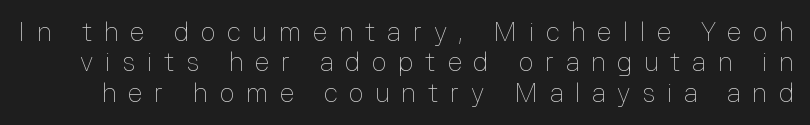
{"italic": "no", "bold": "no", "underline": "no", "line_spacing_ratio": 1.17, "letter_spacing": "wide", "letter_spacing_em": 0.45, "glyph_px": 26}
